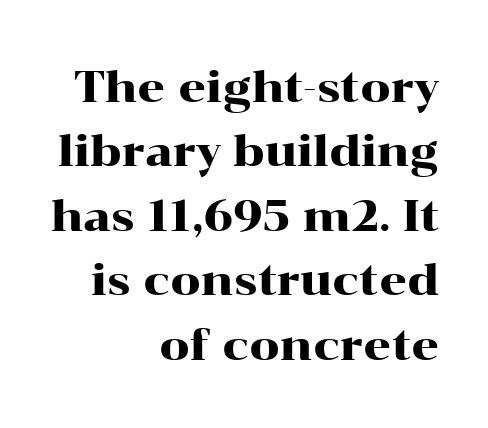
The image shows 43 px wide serif type, upright; set right-aligned, normal line spacing (1.5x), normal letter spacing, not underlined; high stroke contrast and a medium x-height.
